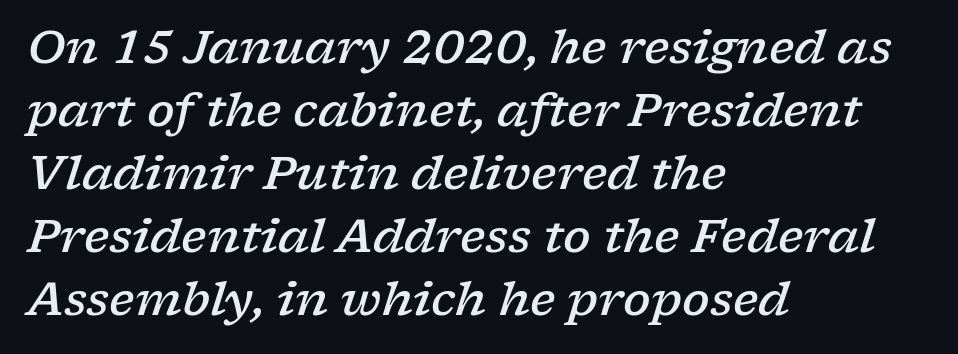
Q: Is the text bold? A: Semi-bold.
Q: Is the text italic (slanted)? A: Yes, it leans right by about 17 degrees.
Q: Is the typeface a serif or a sans-serif typeface? A: Serif.
Q: Is the text underlined? A: No.
Q: How is the paragraph aligned? A: Left-aligned.
Q: Is the spacing between letters normal or unusually wide? A: Normal.
Q: Is the spacing between lines tight, normal or loose? A: Normal.
Q: Width (condensed, normal, or wide)? A: Wide.
Q: Stroke contrast? A: Low.
Q: x-height? A: Medium.
Q: Monospaced? A: No.
